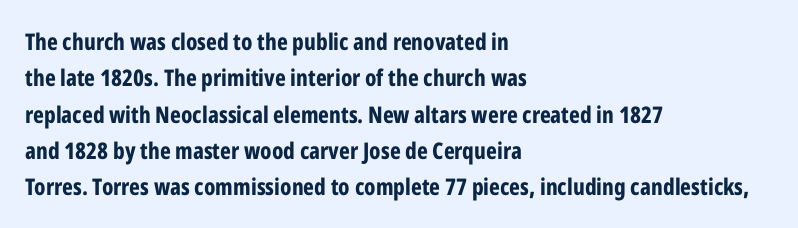
The text block is weighted toward the left margin, trailing off unevenly rightward. These lines carry a lot of weight — the face is fully bold. The letters stand upright; this is a roman face. Each row of text sits above clean, open space. This rendering leaves character spacing at its baseline value.
